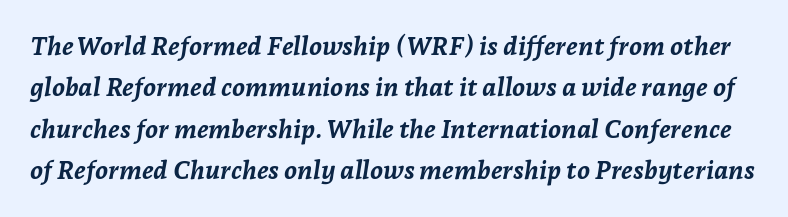
Q: Is the text bold? A: Yes.
Q: Is the text italic (slanted)? A: Yes, it leans right by about 7 degrees.
Q: Is the text underlined? A: No.
Q: Is the spacing between letters normal or unusually wide? A: Normal.
Q: Is the spacing between lines tight, normal or loose? A: Normal.
